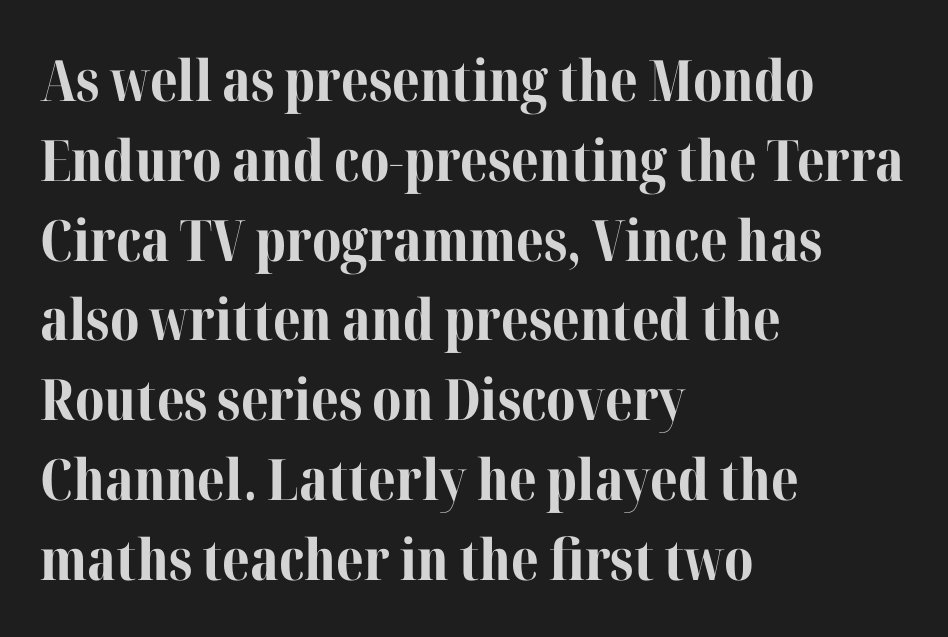
The image shows 57 px bold serif type, upright; set left-aligned, normal line spacing (1.4x), normal letter spacing, not underlined; medium stroke contrast and a medium x-height.
